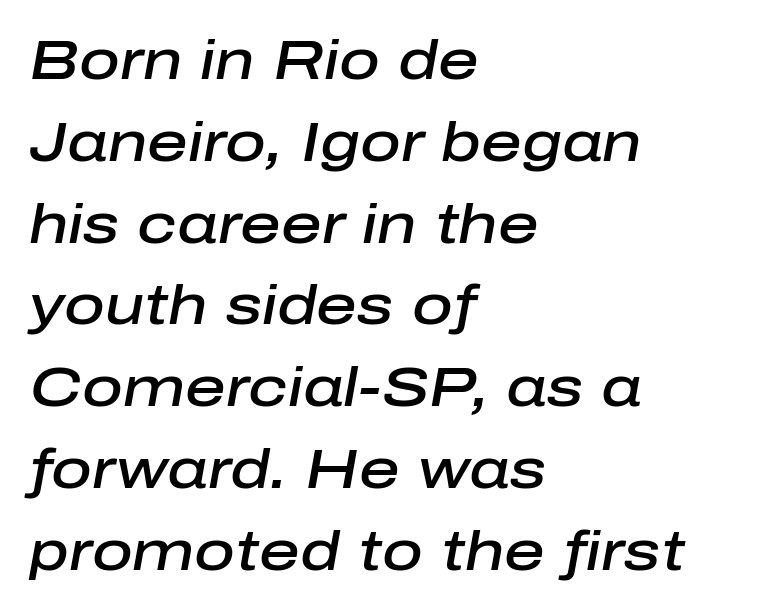
{"italic": "yes", "lean": "right", "slant_degrees": 10, "bold": "semi", "weight": "semibold", "width": "normal", "stroke_contrast": "low", "x_height": "medium", "monospaced": "no", "underline": "no", "align": "left", "line_spacing": "normal", "line_spacing_ratio": 1.46, "letter_spacing": "normal", "letter_spacing_em": 0.0, "glyph_px": 56}
